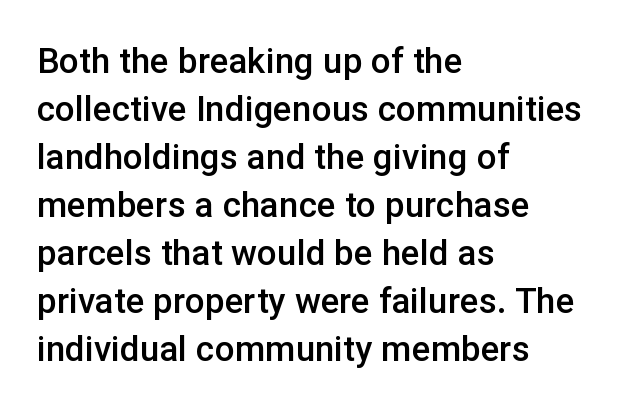
Q: Is the text bold? A: Semi-bold.
Q: Is the text italic (slanted)? A: No, it is upright.
Q: Is the typeface a serif or a sans-serif typeface? A: Sans-serif.
Q: Is the text underlined? A: No.
Q: How is the paragraph aligned? A: Left-aligned.
Q: Is the spacing between letters normal or unusually wide? A: Normal.
Q: Is the spacing between lines tight, normal or loose? A: Normal.
Q: Width (condensed, normal, or wide)? A: Normal.
Q: Stroke contrast? A: Low.
Q: x-height? A: Medium.
Q: Monospaced? A: No.
